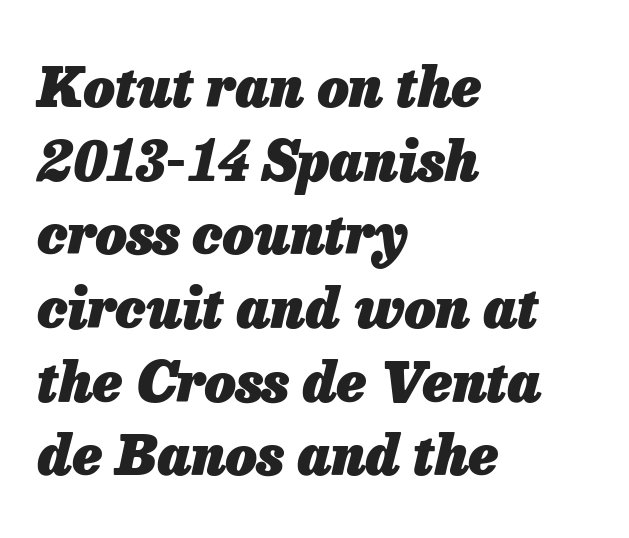
Is this a fixed-width face? No — the glyphs have proportional, varying widths. Each row of text sits above clean, open space. This rendering uses left alignment, leaving the right contour irregular. Slanted lettering throughout. Honestly, the row spacing looks completely unremarkable.
